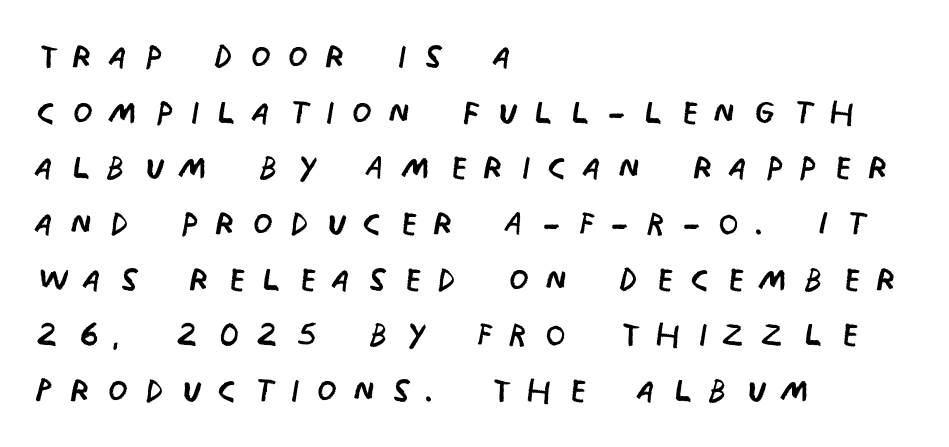
Q: Is the text bold? A: No.
Q: Is the typeface a serif or a sans-serif typeface? A: Sans-serif.
Q: Is the text underlined? A: No.
Q: How is the paragraph aligned? A: Left-aligned.
Q: Is the spacing between letters normal or unusually wide? A: Unusually wide.
Q: Width (condensed, normal, or wide)? A: Condensed.
Q: Stroke contrast? A: Low.
Q: x-height? A: Large.
Q: Monospaced? A: No.
